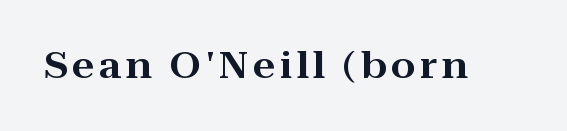
Here the designer chose a conventional face with non-uniform glyph widths. This sample uses a serif face. Just letters on the line, the space beneath them empty. The axis of the letterforms is exactly vertical.
